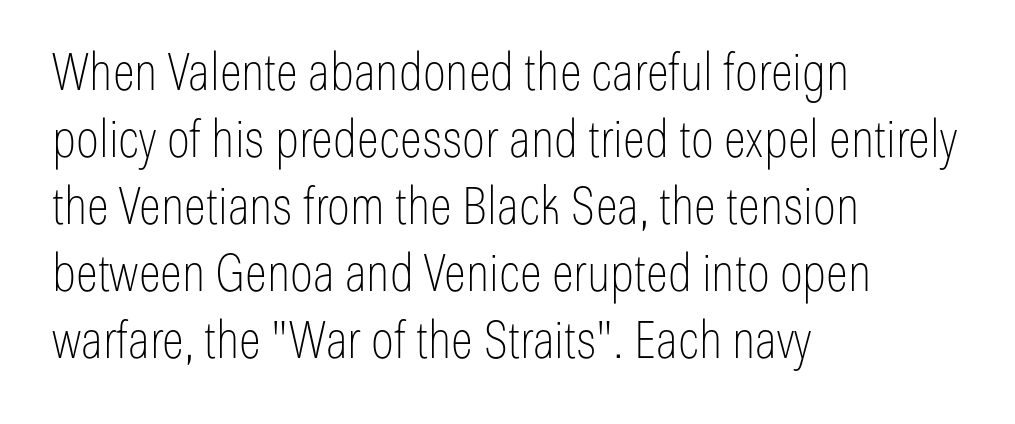
Q: Is the text bold? A: No.
Q: Is the text italic (slanted)? A: No, it is upright.
Q: Is the typeface a serif or a sans-serif typeface? A: Sans-serif.
Q: Is the text underlined? A: No.
Q: How is the paragraph aligned? A: Left-aligned.
Q: Is the spacing between letters normal or unusually wide? A: Normal.
Q: Is the spacing between lines tight, normal or loose? A: Normal.
Q: Width (condensed, normal, or wide)? A: Condensed.
Q: Stroke contrast? A: Low.
Q: x-height? A: Medium.
Q: Monospaced? A: No.
